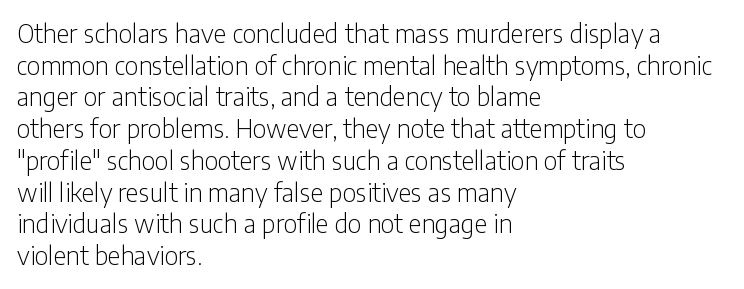
The characters are drawn with everyday or finer stroke widths. The string is rendered with underlining switched off. Leading matches the norm, producing a regular column. This sample uses plain, unmodified letter spacing.
